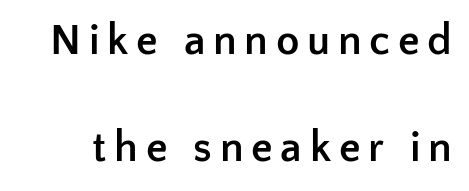
Vertical spacing — loose. The rendering uses natural spacing where letterforms have individual widths. Examine the stroke ends and you'll find no serifs. Lines of text with bare space underneath.
